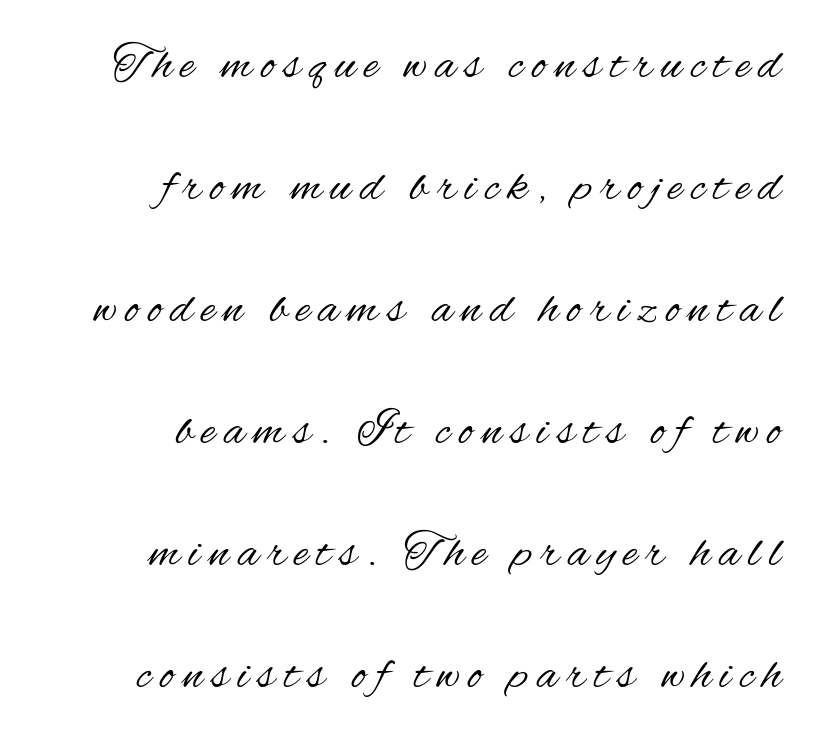
Proportional: the letters do not fall into vertical columns. Unbolded letterforms with no extra heft. Notice how the passage keeps a crisp vertical edge on the right only.
